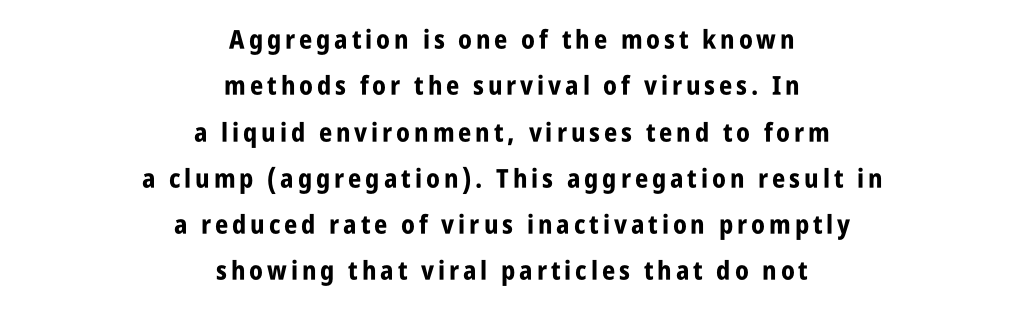
{"italic": "no", "bold": "yes", "underline": "no", "align": "center", "line_spacing_ratio": 1.78, "glyph_px": 26}
